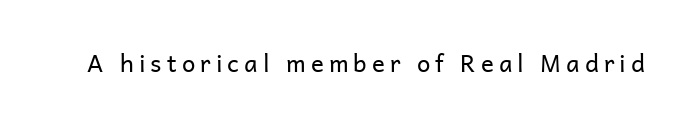
{"italic": "no", "bold": "no", "underline": "no", "letter_spacing": "wide", "letter_spacing_em": 0.21, "glyph_px": 24}
